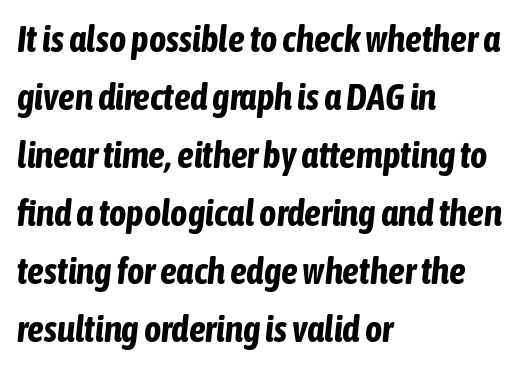
{"italic": "yes", "lean": "right", "slant_degrees": 6, "bold": "yes", "weight": "bold", "width": "condensed", "stroke_contrast": "low", "x_height": "medium", "monospaced": "no", "underline": "no", "align": "left", "line_spacing": "normal", "line_spacing_ratio": 1.57, "letter_spacing": "normal", "letter_spacing_em": 0.0, "glyph_px": 37}
